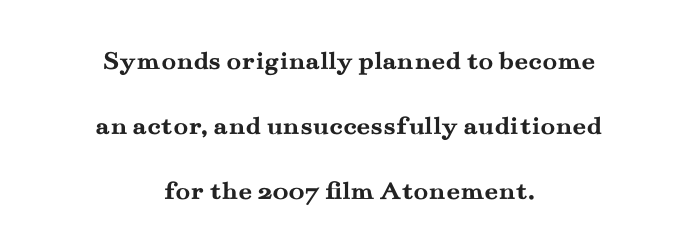
Compared with a flush-left layout, this one balances lines on the center instead. The space beneath each line is pristine and unruled. Plenty of ink on the page — the face is bold. The letters sit at their default tracking, neither squeezed nor spread.
